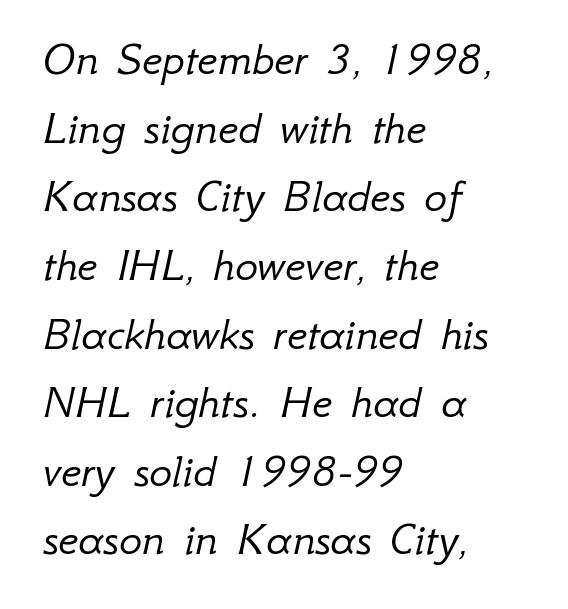
Q: Is the text bold? A: No.
Q: Is the text italic (slanted)? A: Yes, it leans right by about 12 degrees.
Q: Is the text underlined? A: No.
Q: How is the paragraph aligned? A: Left-aligned.
Q: Is the spacing between letters normal or unusually wide? A: Normal.
Q: Is the spacing between lines tight, normal or loose? A: Normal.
Q: Width (condensed, normal, or wide)? A: Normal.
Q: Stroke contrast? A: Low.
Q: x-height? A: Small.
Q: Monospaced? A: No.
